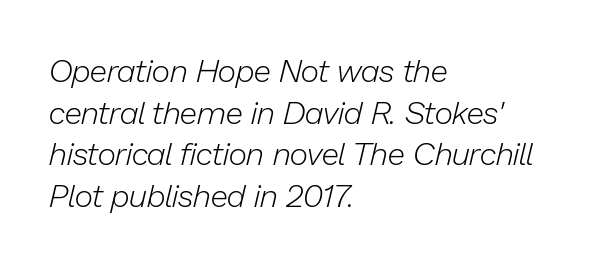
{"italic": "yes", "lean": "right", "slant_degrees": 13, "bold": "no", "weight": "light", "width": "normal", "stroke_contrast": "low", "x_height": "medium", "monospaced": "no", "underline": "no", "align": "left", "line_spacing": "normal", "line_spacing_ratio": 1.3, "letter_spacing": "normal", "letter_spacing_em": 0.0, "glyph_px": 32}
